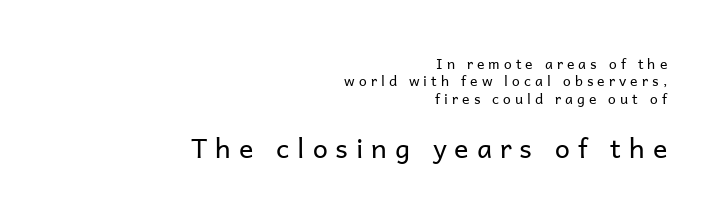
Q: Is the text bold? A: No.
Q: Is the text italic (slanted)? A: No, it is upright.
Q: Is the text underlined? A: No.
Q: How is the paragraph aligned? A: Right-aligned.
Q: Is the spacing between letters normal or unusually wide? A: Unusually wide.
Q: Which block of text is set in a larger size, the first (top) or the second (bottom)? A: The second (bottom) one.
